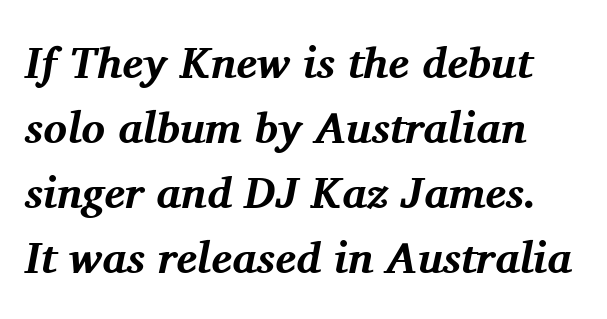
Tall strokes in this sample are angled rather than plumb. Between one letter and the next there's only the usual sliver of space. In terms of weight, the rendering is a true, heavy bold. You could not count columns in this text — the font is proportionally spaced.
